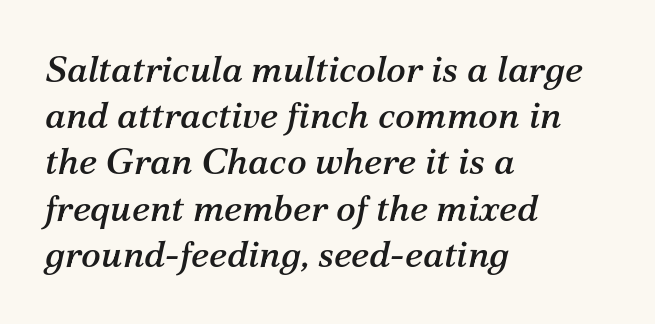
Serifs: yes, visible at the terminals of the letterforms. The area under the type is left untouched. The letterforms sit shoulder to shoulder at normal distance. Evenly set lines give the paragraph a standard silhouette. Each line starts at the same left margin while the right side varies. Each letter keeps its own natural width here, so spacing adapts to shape.
